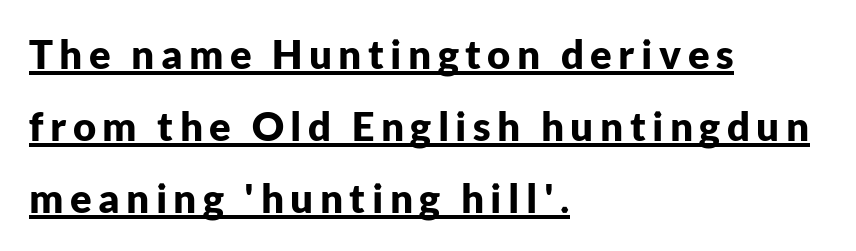
Letterform terminals end flat and unadorned throughout the passage. A typesetter would mark this as roman, not italic. Emphasis is given by a line drawn under the lettering. Short and long lines alike share a common starting point at left. The rendering uses natural spacing where letterforms have individual widths. A dark, heavy texture on the line: the type is bold.
